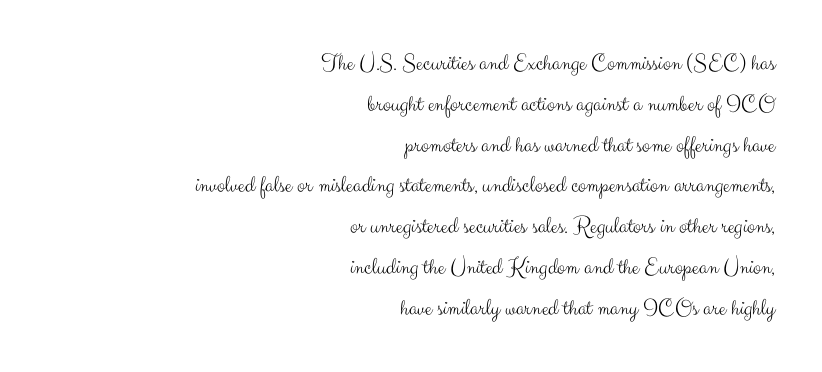
Q: Is the text bold? A: No.
Q: Is the text italic (slanted)? A: Yes.
Q: Is the text underlined? A: No.
Q: How is the paragraph aligned? A: Right-aligned.
Q: Is the spacing between letters normal or unusually wide? A: Normal.
Q: Is the spacing between lines tight, normal or loose? A: Normal.
